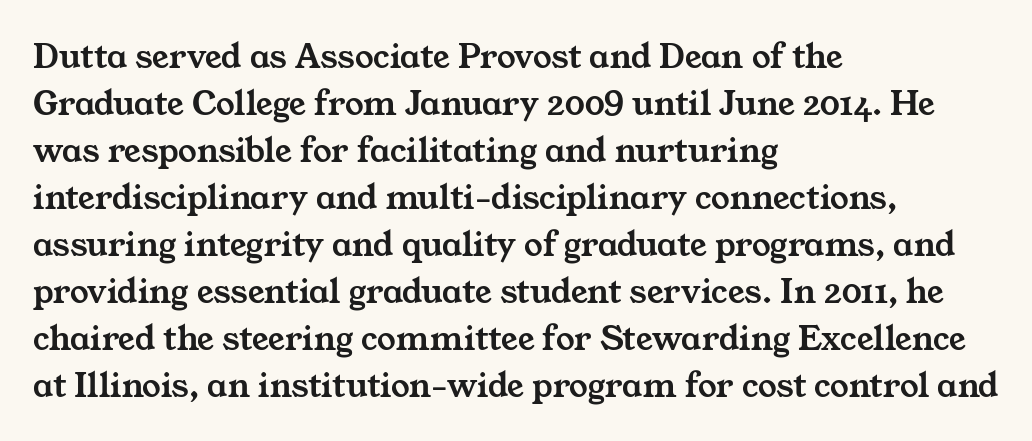
Q: Is the typeface a serif or a sans-serif typeface? A: Serif.
Q: Is the text underlined? A: No.
Q: How is the paragraph aligned? A: Left-aligned.
Q: Is the spacing between letters normal or unusually wide? A: Normal.
Q: Is the spacing between lines tight, normal or loose? A: Normal.
Q: Width (condensed, normal, or wide)? A: Wide.
Q: Stroke contrast? A: Medium.
Q: x-height? A: Medium.
Q: Monospaced? A: No.
